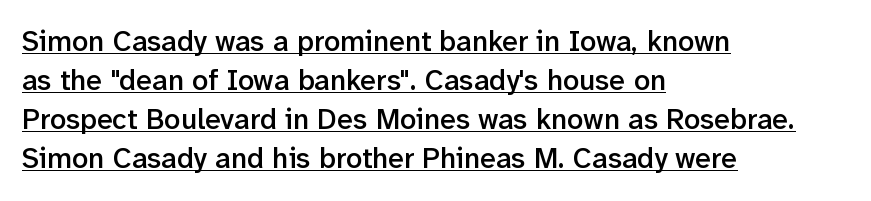
The space between consecutive lines is moderate. Each line starts at the same left margin while the right side varies. Does the weight exceed regular? Yes, but only to semibold. The lettering stays uniformly vertical, giving the passage a roman look.
